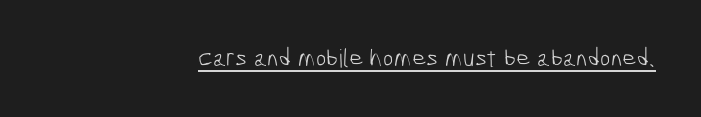
Q: Is the text bold? A: No.
Q: Is the text underlined? A: Yes.
Q: How is the paragraph aligned? A: Right-aligned.
Q: Is the spacing between letters normal or unusually wide? A: Normal.
